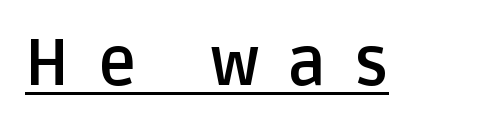
The image shows 65 px semibold sans-serif type, upright; set unusually wide letter spacing (+0.44 em), underlined; low stroke contrast and a large x-height.
